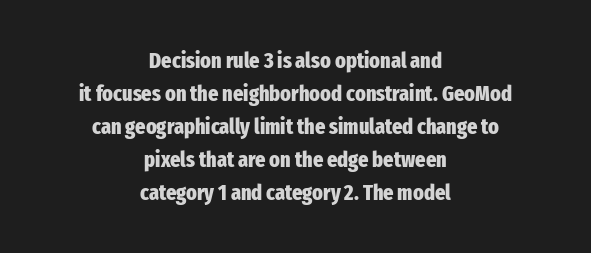
Q: Is the text bold? A: Yes.
Q: Is the text italic (slanted)? A: No, it is upright.
Q: Is the text underlined? A: No.
Q: How is the paragraph aligned? A: Centered.
Q: Is the spacing between letters normal or unusually wide? A: Normal.
Q: Is the spacing between lines tight, normal or loose? A: Normal.
